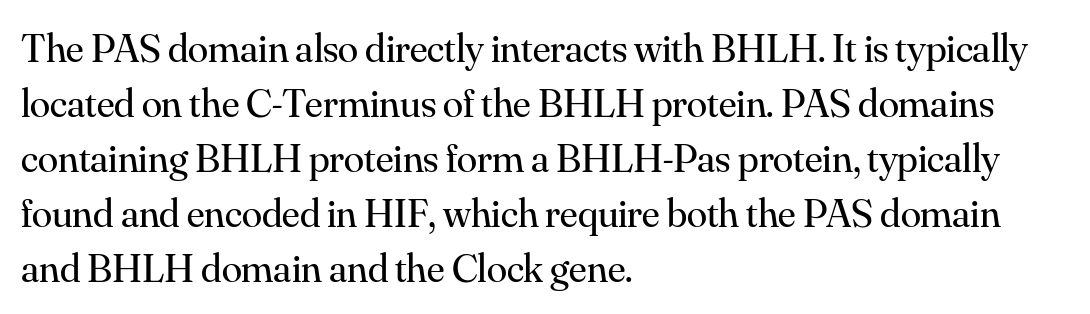
The image shows 41 px regular-weight serif type, upright; set left-aligned, normal line spacing (1.34x), normal letter spacing, not underlined; medium stroke contrast and a small x-height.
